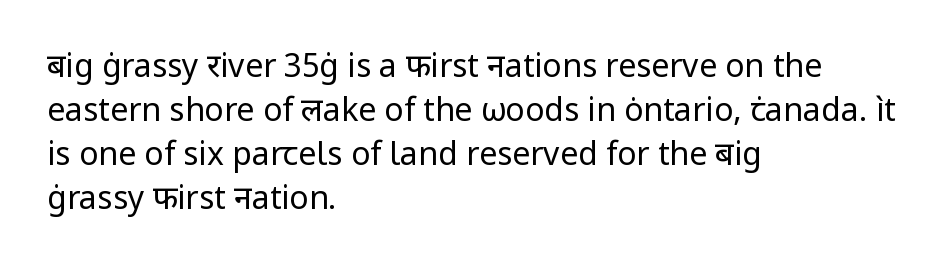
Q: Is the text bold? A: No.
Q: Is the text italic (slanted)? A: No, it is upright.
Q: Is the typeface a serif or a sans-serif typeface? A: Sans-serif.
Q: Is the text underlined? A: No.
Q: How is the paragraph aligned? A: Left-aligned.
Q: Is the spacing between letters normal or unusually wide? A: Normal.
Q: Is the spacing between lines tight, normal or loose? A: Normal.
Q: Width (condensed, normal, or wide)? A: Normal.
Q: Stroke contrast? A: Low.
Q: x-height? A: Medium.
Q: Monospaced? A: No.
